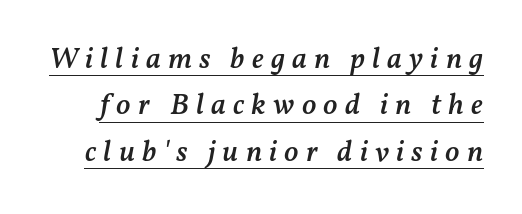
Q: Is the text bold? A: Semi-bold.
Q: Is the text italic (slanted)? A: Yes, it leans right by about 11 degrees.
Q: Is the text underlined? A: Yes.
Q: Is the spacing between letters normal or unusually wide? A: Unusually wide.
Q: Is the spacing between lines tight, normal or loose? A: Normal.
Q: Width (condensed, normal, or wide)? A: Normal.
Q: Stroke contrast? A: Medium.
Q: x-height? A: Medium.
Q: Monospaced? A: No.
